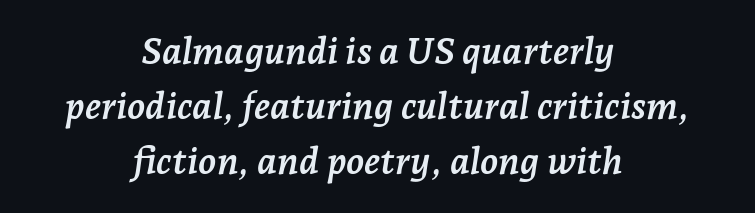
Every letter is thick-stroked: bold, no question. These lines were composed using italics. The type family on display is of the serif kind. Do the characters align in a grid? No, the font is proportional. The lines sit at an ordinary, default distance from one another.
